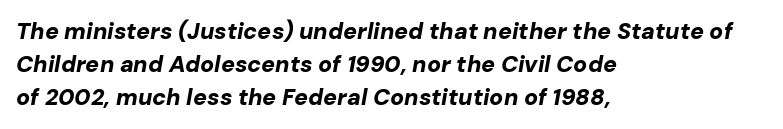
{"italic": "yes", "lean": "right", "slant_degrees": 10, "bold": "yes", "underline": "no", "align": "left", "line_spacing": "normal", "line_spacing_ratio": 1.43, "letter_spacing": "normal", "letter_spacing_em": 0.0, "glyph_px": 23}
